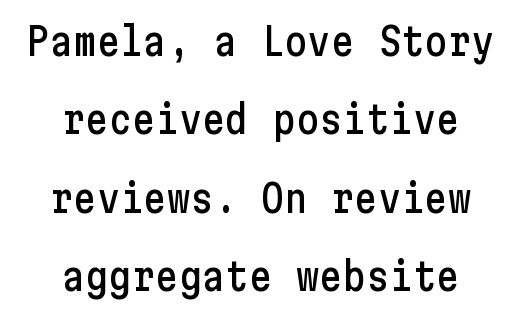
The image shows 39 px condensed sans-serif type, upright; set centered, loose line spacing (2.01x), normal letter spacing, not underlined; low stroke contrast and a medium x-height.
